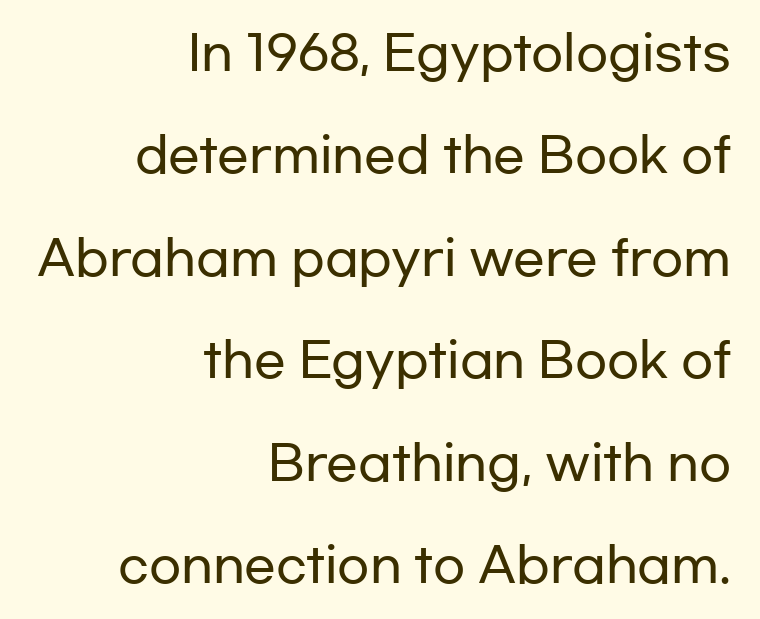
The image shows 47 px wide sans-serif type, upright; set right-aligned, loose line spacing (2.18x), normal letter spacing, not underlined; low stroke contrast and a medium x-height.
